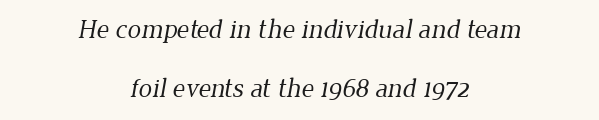
The image shows 27 px text type; set centered, loose line spacing (2.19x), normal letter spacing, not underlined.
